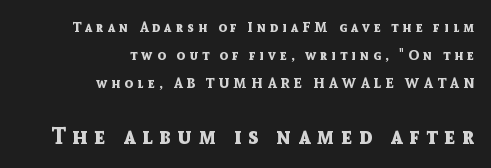
The image shows 23 px bold type, upright; set right-aligned, loose line spacing (2.01x), unusually wide letter spacing (+0.29 em), not underlined; the second (bottom) block is 1.64x larger.
